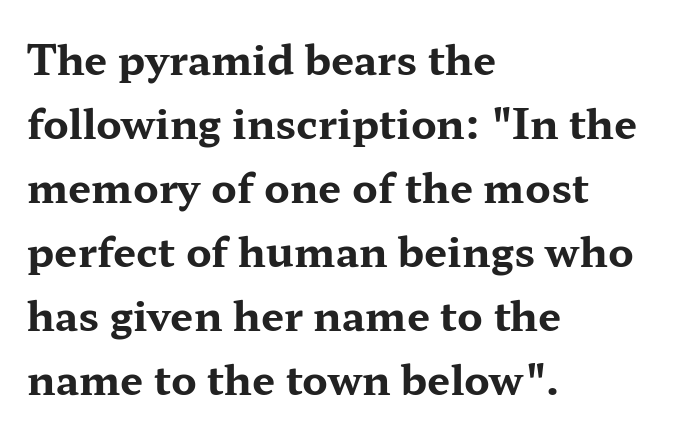
The image shows 41 px bold, wide serif type, upright; set left-aligned, normal line spacing (1.56x), normal letter spacing, not underlined; medium stroke contrast and a medium x-height.
